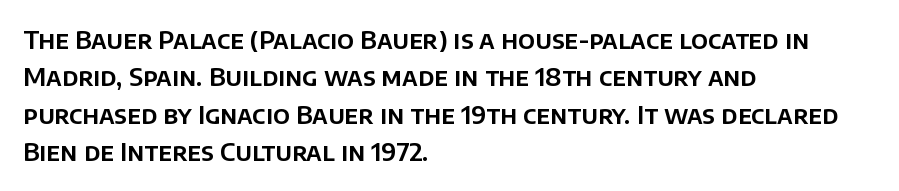
{"italic": "no", "underline": "no", "align": "left", "line_spacing": "normal", "line_spacing_ratio": 1.5, "letter_spacing": "normal", "letter_spacing_em": 0.0, "glyph_px": 25}
